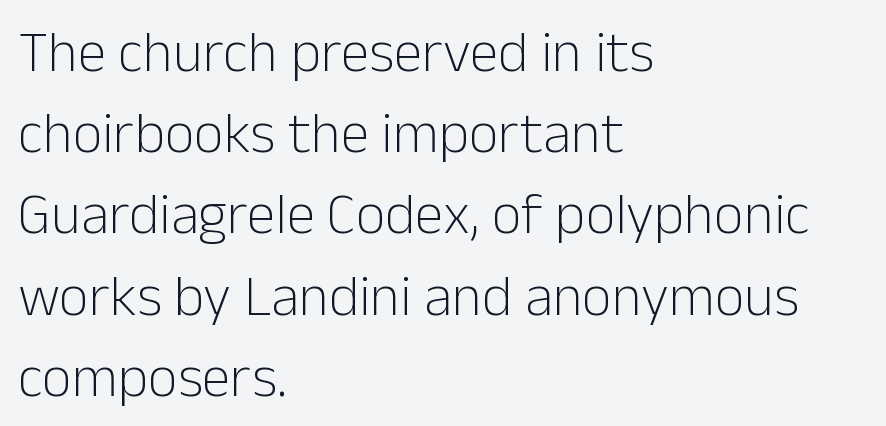
{"serif": "no", "italic": "no", "bold": "no", "weight": "light", "width": "normal", "stroke_contrast": "low", "x_height": "medium", "monospaced": "no", "underline": "no", "align": "left", "line_spacing": "normal", "line_spacing_ratio": 1.4, "letter_spacing": "normal", "letter_spacing_em": 0.0, "glyph_px": 58}
